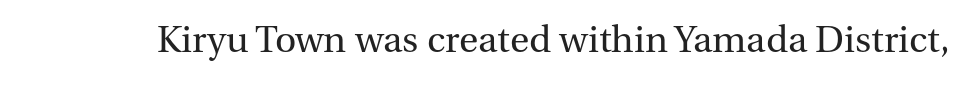
The image shows 37 px regular-weight serif type, upright; set normal letter spacing, not underlined; medium stroke contrast and a medium x-height.
